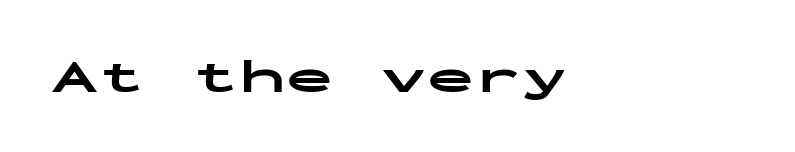
Note: no serifs on the glyphs. The letters march in equal steps, a hallmark of fixed-pitch type. The specimen omits any rule beneath the text block's lines. A roman cut, with each character standing at attention. The glyphs have the mass of a bold cut. A student would call this left alignment; a typographer would say flush left, rag right.
